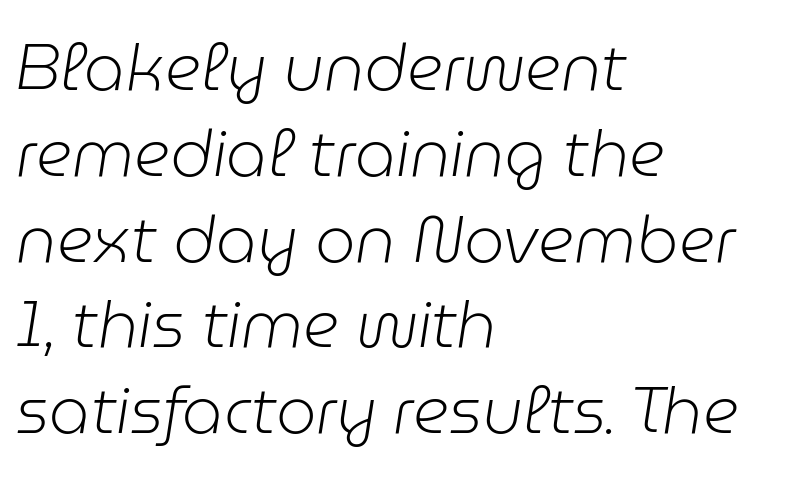
{"italic": "yes", "lean": "right", "slant_degrees": 9, "bold": "no", "weight": "light", "width": "normal", "stroke_contrast": "low", "x_height": "medium", "monospaced": "no", "underline": "no", "align": "left", "line_spacing": "normal", "line_spacing_ratio": 1.34, "letter_spacing": "normal", "letter_spacing_em": 0.0, "glyph_px": 64}
